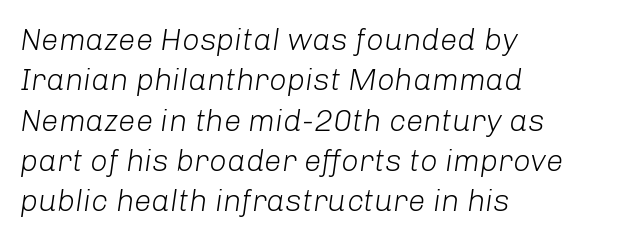
Character widths vary here, with narrow letters taking less room than wide ones. Here the glyphs are tracked normally, forming tight word shapes. Stroke mass is kept to a normal reading level or below. Slant detected: the letters are inclined. Honestly, the row spacing looks completely unremarkable.
